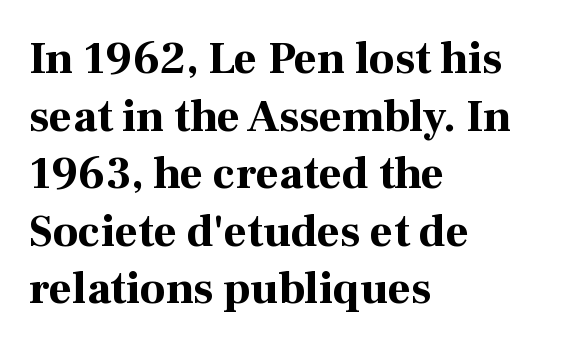
The image shows 45 px bold serif type, upright; set left-aligned, normal line spacing (1.28x), normal letter spacing, not underlined; high stroke contrast and a medium x-height.
